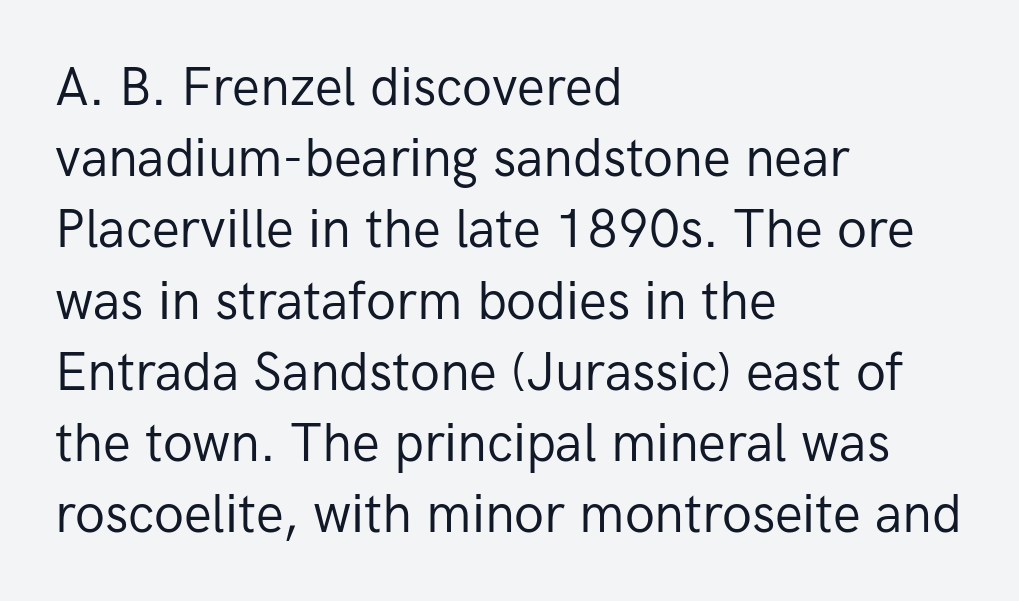
The image shows 52 px regular-weight sans-serif type, upright; set left-aligned, normal line spacing (1.37x), normal letter spacing, not underlined; low stroke contrast and a medium x-height.
